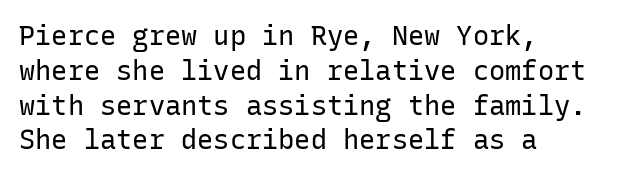
{"italic": "no", "bold": "no", "underline": "no", "align": "left", "line_spacing": "normal", "line_spacing_ratio": 1.29, "letter_spacing": "normal", "letter_spacing_em": 0.0, "glyph_px": 27}
